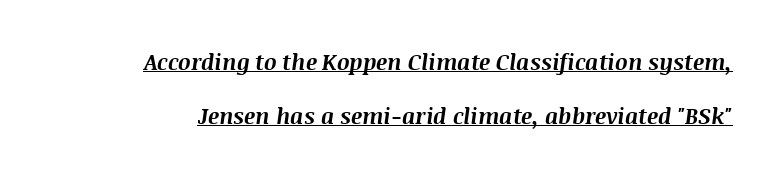
Q: Is the text bold? A: Yes.
Q: Is the text italic (slanted)? A: Yes, it leans right by about 8 degrees.
Q: Is the text underlined? A: Yes.
Q: Is the spacing between letters normal or unusually wide? A: Normal.
Q: Is the spacing between lines tight, normal or loose? A: Loose.
